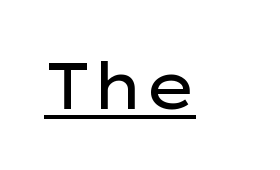
Q: Is the text bold? A: No.
Q: Is the text italic (slanted)? A: No, it is upright.
Q: Is the typeface a serif or a sans-serif typeface? A: Sans-serif.
Q: Is the text underlined? A: Yes.
Q: Is the spacing between letters normal or unusually wide? A: Normal.
Q: Width (condensed, normal, or wide)? A: Wide.
Q: Stroke contrast? A: Low.
Q: x-height? A: Medium.
Q: Monospaced? A: No.
